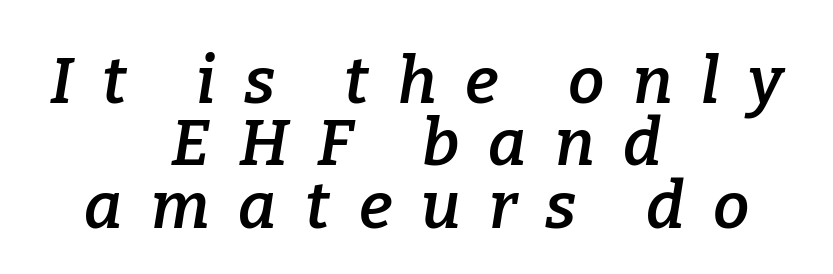
The image shows 65 px semibold serif type, italic (leaning right); set centered, tight line spacing (0.96x), unusually wide letter spacing (+0.44 em), not underlined; low stroke contrast and a medium x-height.
